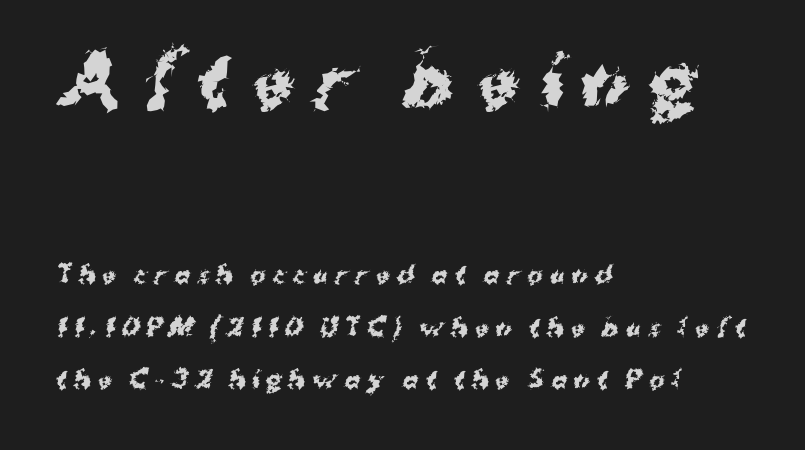
The image shows 68 px bold sans-serif type; set left-aligned, loose line spacing (2.29x), unusually wide letter spacing (+0.31 em), not underlined; the first (top) block is 2.96x larger; medium stroke contrast and a medium x-height.
